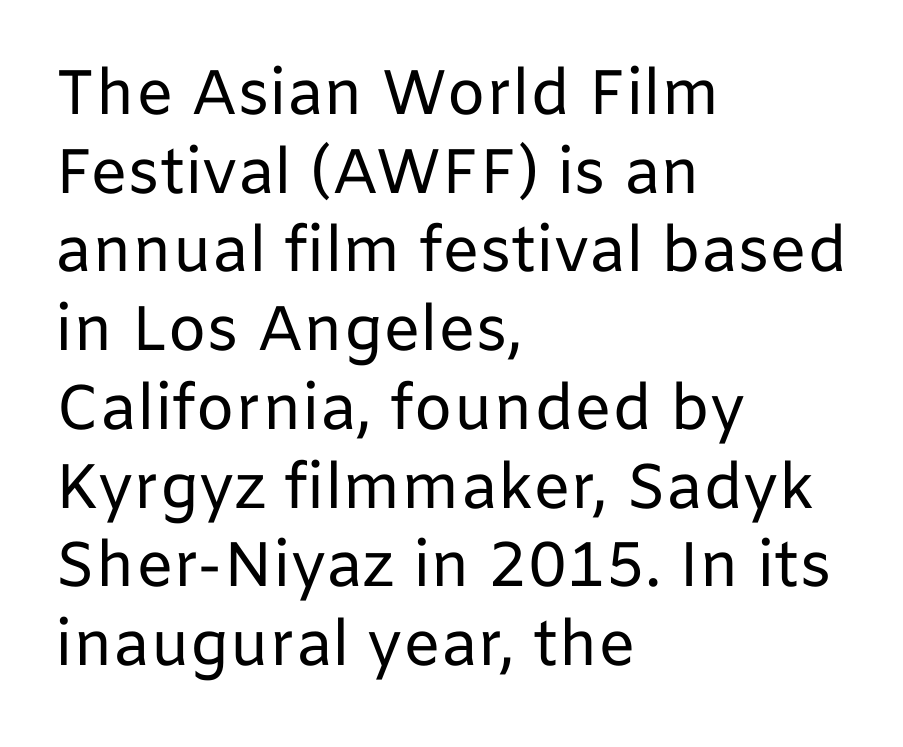
{"serif": "no", "italic": "no", "bold": "no", "weight": "regular", "width": "normal", "stroke_contrast": "low", "x_height": "medium", "monospaced": "no", "underline": "no", "align": "left", "line_spacing": "normal", "line_spacing_ratio": 1.25, "letter_spacing": "normal", "letter_spacing_em": 0.0, "glyph_px": 63}
